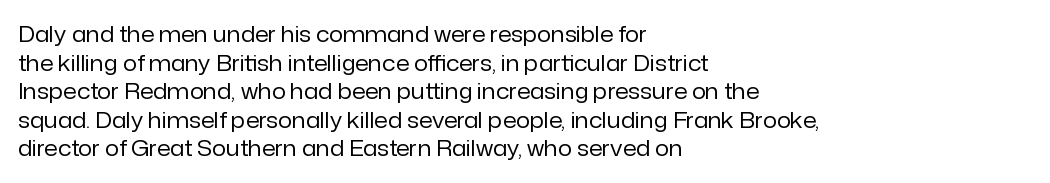
Q: Is the text bold? A: No.
Q: Is the text italic (slanted)? A: No, it is upright.
Q: Is the text underlined? A: No.
Q: How is the paragraph aligned? A: Left-aligned.
Q: Is the spacing between letters normal or unusually wide? A: Normal.
Q: Is the spacing between lines tight, normal or loose? A: Normal.
